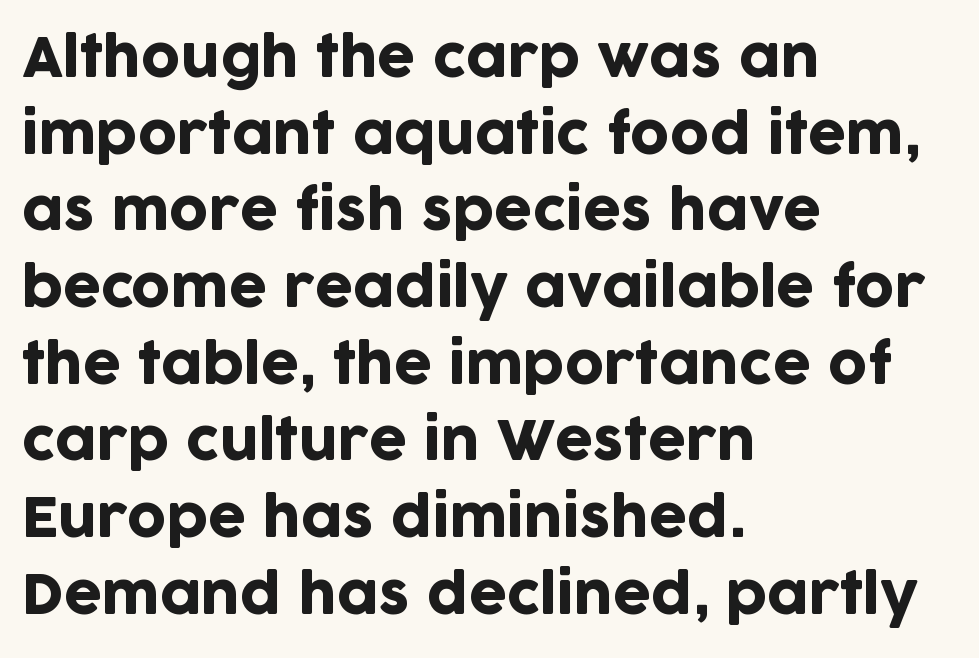
The image shows 54 px sans-serif type, upright; set left-aligned, normal line spacing (1.42x), normal letter spacing, not underlined; low stroke contrast and a large x-height.
